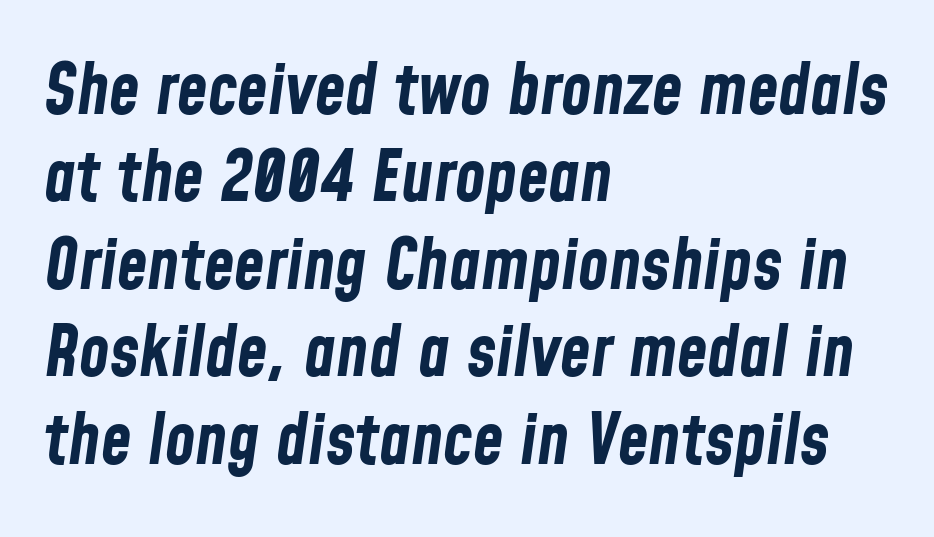
{"italic": "yes", "lean": "right", "slant_degrees": 8, "bold": "yes", "weight": "bold", "width": "condensed", "stroke_contrast": "low", "x_height": "medium", "monospaced": "no", "underline": "no", "align": "left", "line_spacing": "normal", "line_spacing_ratio": 1.25, "letter_spacing": "normal", "letter_spacing_em": 0.0, "glyph_px": 70}
